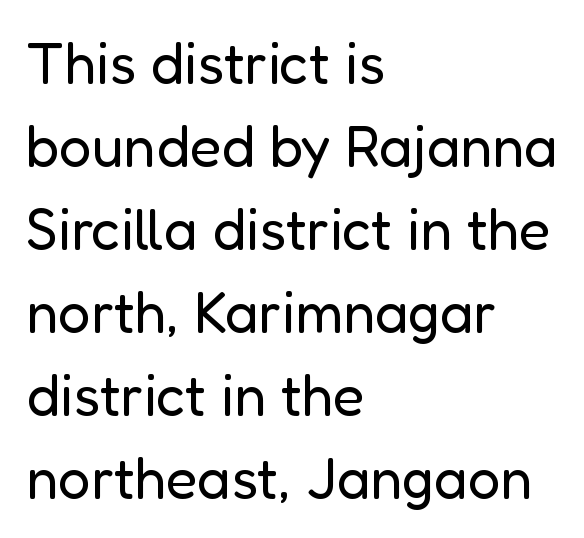
The image shows 58 px regular-weight sans-serif type, upright; set left-aligned, normal line spacing (1.43x), normal letter spacing, not underlined; low stroke contrast and a medium x-height.
